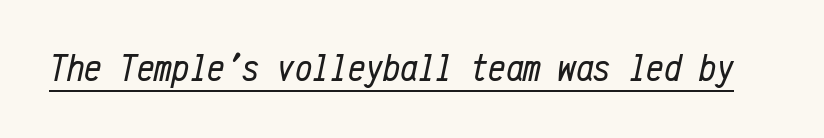
{"italic": "yes", "lean": "right", "slant_degrees": 12, "bold": "no", "weight": "regular", "width": "condensed", "stroke_contrast": "low", "x_height": "medium", "monospaced": "yes", "underline": "yes", "letter_spacing": "normal", "letter_spacing_em": 0.0, "glyph_px": 39}
